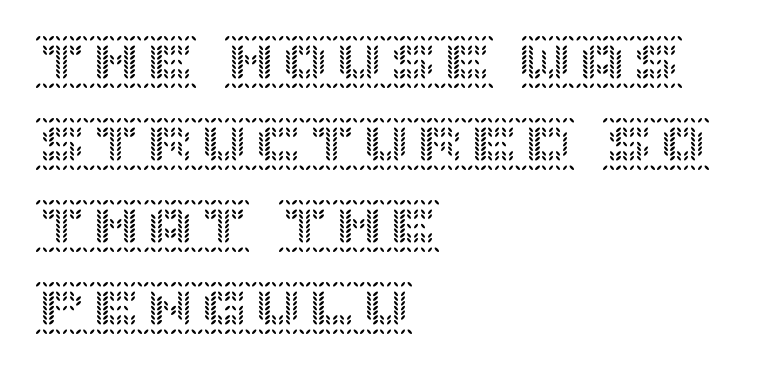
The image shows 54 px text type, upright; set left-aligned, normal line spacing (1.52x), normal letter spacing, not underlined; a large x-height.
